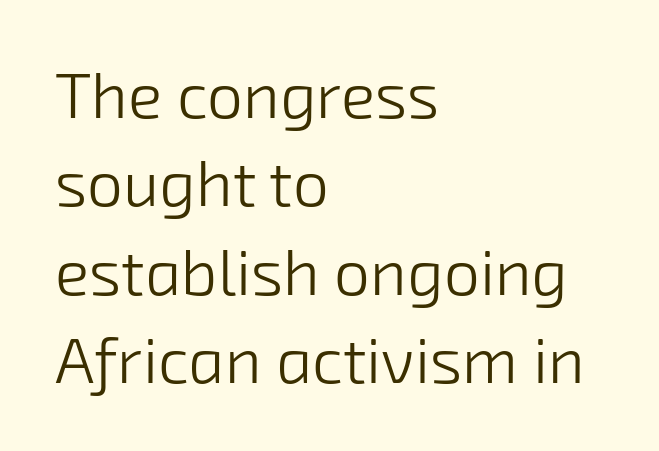
The setting favours the left margin, as ordinary paragraphs usually do. Letters have the restrained weight of plain body copy at most. Tracking here is standard; glyphs follow each other at the usual distance. Unlike a traditional serif, this face leaves its strokes unadorned.
